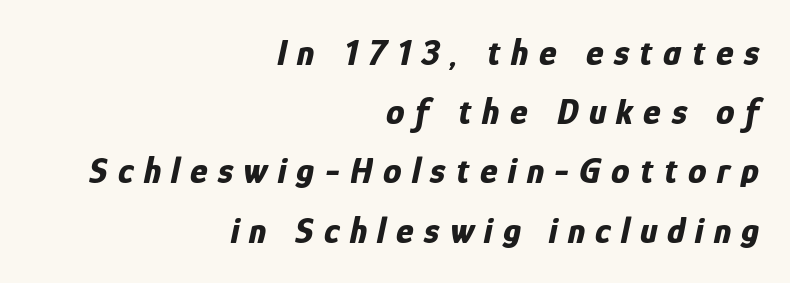
{"italic": "yes", "lean": "right", "slant_degrees": 12, "bold": "yes", "weight": "bold", "width": "condensed", "stroke_contrast": "low", "x_height": "medium", "monospaced": "no", "underline": "no", "align": "right", "line_spacing": "normal", "line_spacing_ratio": 1.6, "letter_spacing": "wide", "letter_spacing_em": 0.28, "glyph_px": 37}
